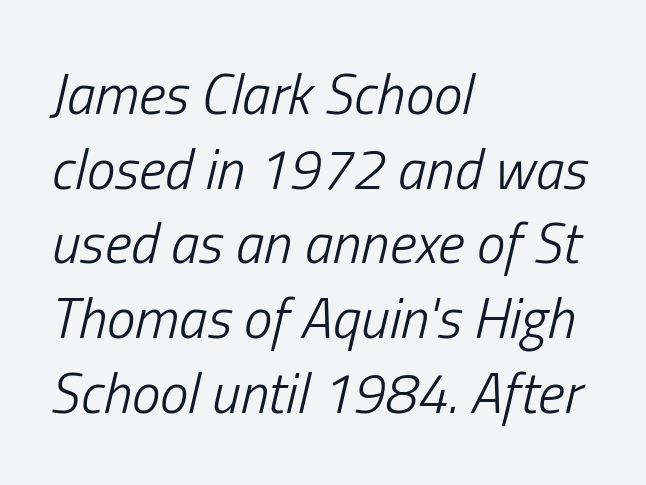
The image shows 57 px light, condensed type, italic (leaning right); set left-aligned, normal line spacing (1.31x), normal letter spacing, not underlined; low stroke contrast and a medium x-height.
